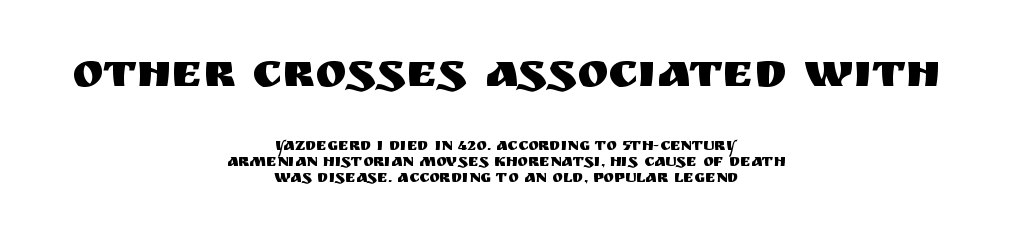
Posture: vertical. There is no visible air inserted between adjacent glyphs. Lines of text with bare space underneath. Do the characters align in a grid? No, the font is proportional.
